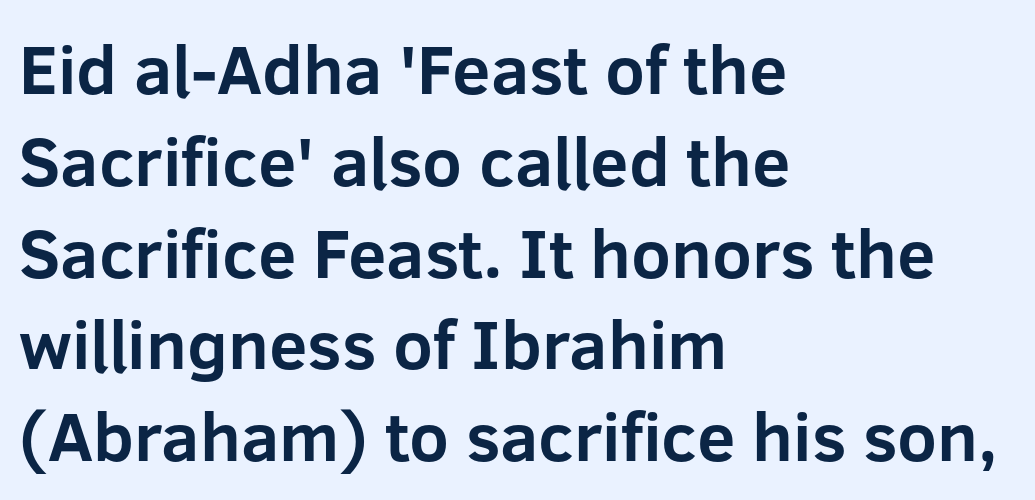
{"serif": "no", "italic": "no", "bold": "yes", "weight": "bold", "width": "normal", "stroke_contrast": "low", "x_height": "medium", "monospaced": "no", "underline": "no", "align": "left", "line_spacing": "normal", "line_spacing_ratio": 1.33, "letter_spacing": "normal", "letter_spacing_em": 0.0, "glyph_px": 69}
